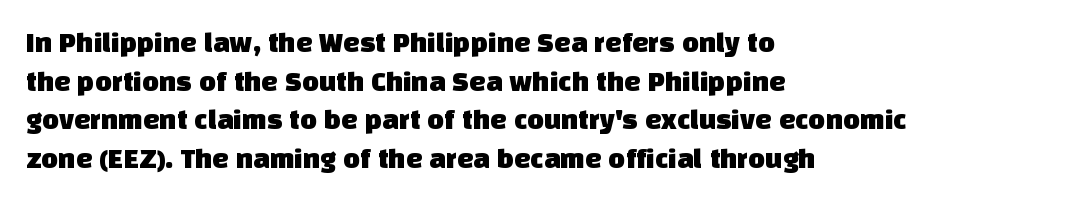
{"serif": "no", "width": "normal", "stroke_contrast": "low", "x_height": "large", "monospaced": "no", "underline": "no", "align": "left", "line_spacing": "normal", "line_spacing_ratio": 1.33, "letter_spacing": "normal", "letter_spacing_em": 0.0, "glyph_px": 29}
